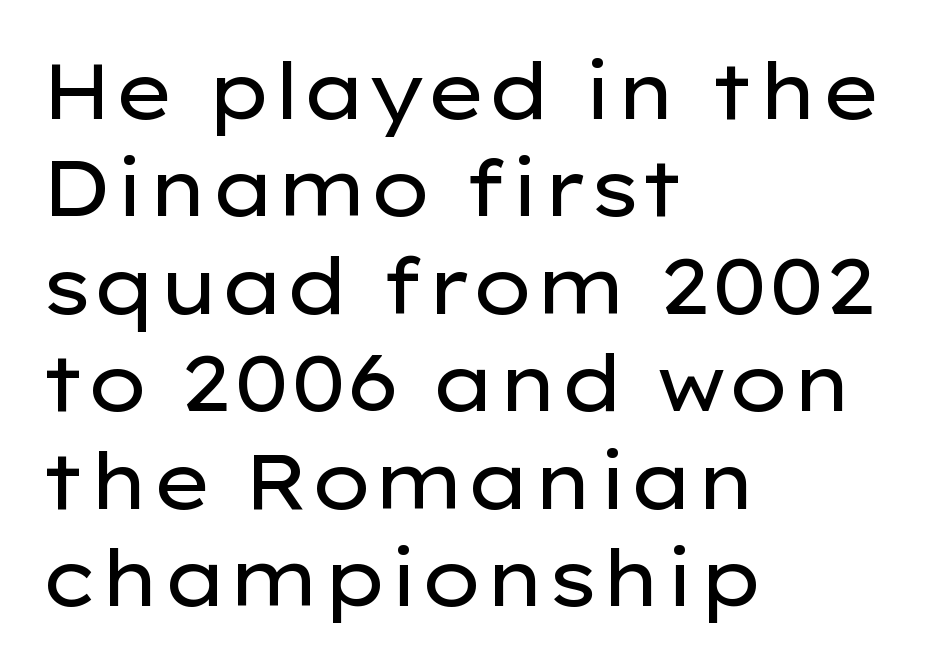
Unlike italic type, these characters show no tilt at all. These lines are rendered in a variable-pitch font. Nobody touched the tracking dial on this one. Counters stay open thanks to moderate or lighter strokes.
